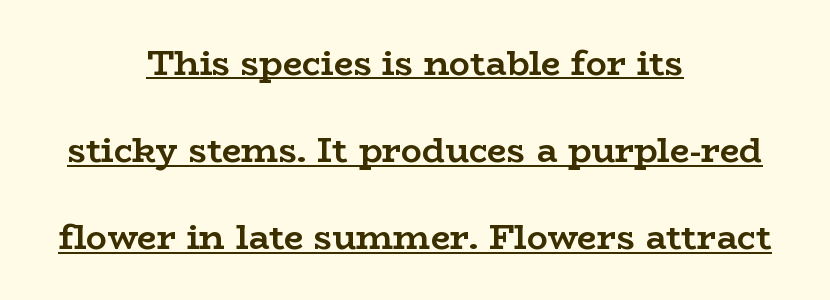
Q: Is the text bold? A: Yes.
Q: Is the text italic (slanted)? A: No, it is upright.
Q: Is the typeface a serif or a sans-serif typeface? A: Serif.
Q: Is the text underlined? A: Yes.
Q: How is the paragraph aligned? A: Centered.
Q: Is the spacing between letters normal or unusually wide? A: Normal.
Q: Is the spacing between lines tight, normal or loose? A: Loose.
Q: Width (condensed, normal, or wide)? A: Wide.
Q: Stroke contrast? A: Low.
Q: x-height? A: Medium.
Q: Monospaced? A: No.
